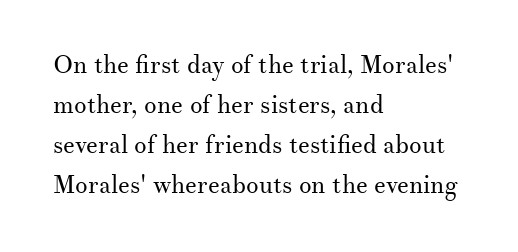
The image shows 25 px text type, upright; set left-aligned, normal line spacing (1.6x), normal letter spacing, not underlined.
